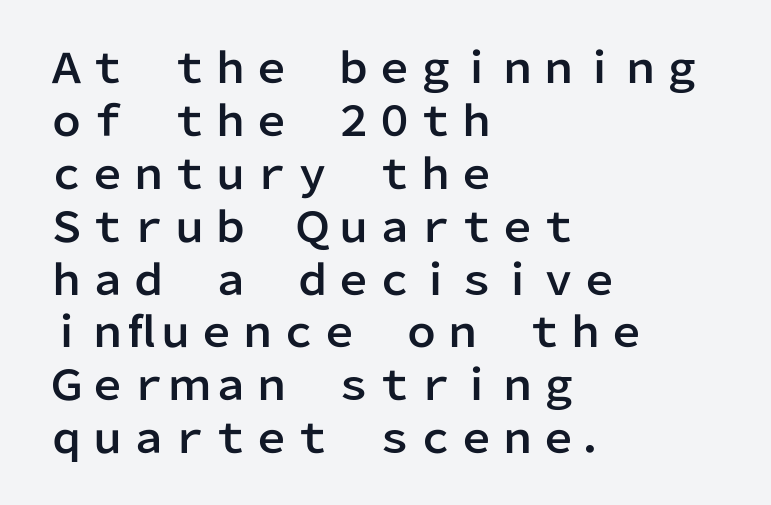
{"serif": "no", "italic": "no", "width": "normal", "stroke_contrast": "low", "x_height": "medium", "monospaced": "no", "underline": "no", "align": "left", "line_spacing": "normal", "line_spacing_ratio": 1.29, "letter_spacing": "normal", "letter_spacing_em": 0.0, "glyph_px": 41}
